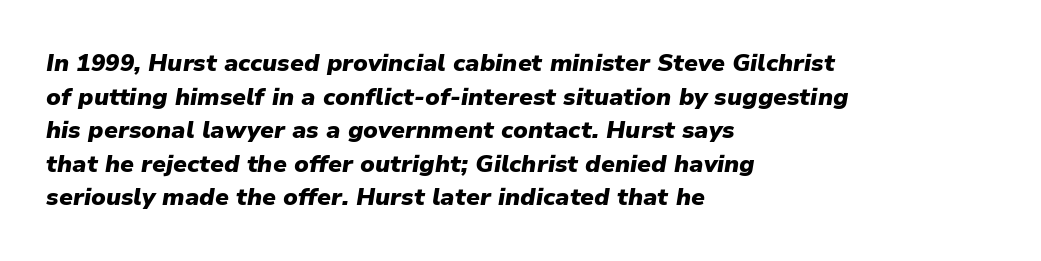
Summary of weight: heavy, a full bold. Does the leading feel generous? No, just average. The gap between lines stays unmarked. When letters slant like this, we call the style italic. Here the glyphs are tracked normally, forming tight word shapes. Typeset ragged right — the left edge is the straight one.
